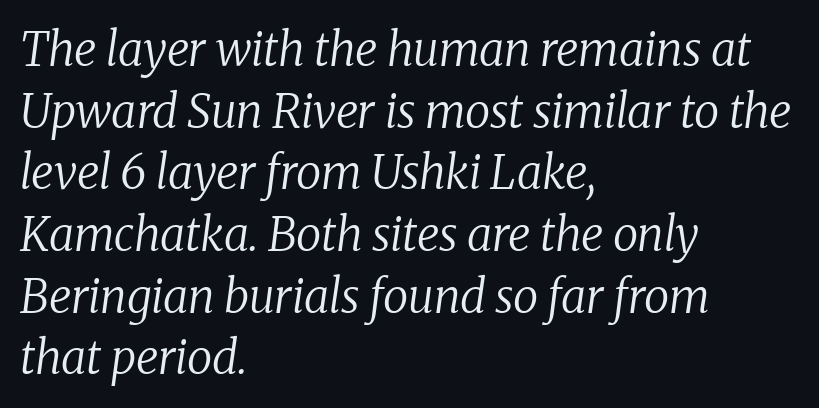
The image shows 46 px regular-weight serif type, italic (leaning right); set left-aligned, normal line spacing (1.34x), normal letter spacing, not underlined; low stroke contrast and a medium x-height.
